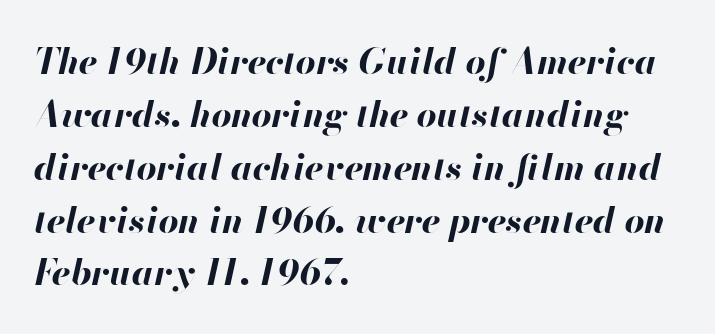
Q: Is the text bold? A: Yes.
Q: Is the text italic (slanted)? A: Yes, it leans right by about 13 degrees.
Q: Is the text underlined? A: No.
Q: How is the paragraph aligned? A: Left-aligned.
Q: Is the spacing between letters normal or unusually wide? A: Normal.
Q: Is the spacing between lines tight, normal or loose? A: Normal.
Q: Width (condensed, normal, or wide)? A: Normal.
Q: Stroke contrast? A: High.
Q: x-height? A: Small.
Q: Monospaced? A: No.
